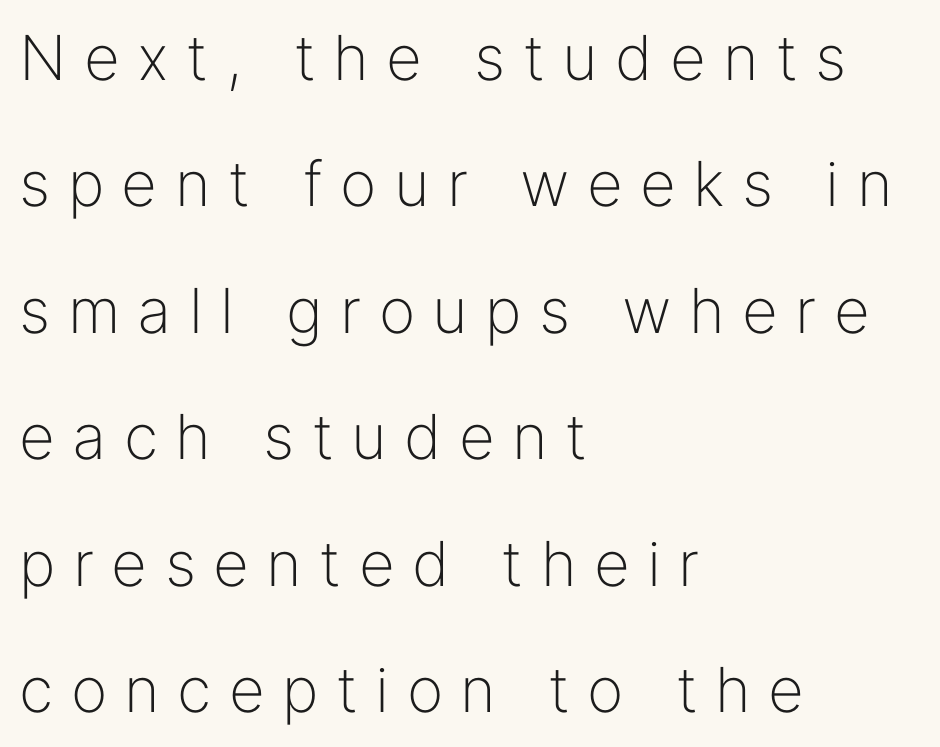
{"serif": "no", "italic": "no", "bold": "no", "weight": "light", "width": "normal", "stroke_contrast": "low", "x_height": "medium", "monospaced": "no", "underline": "no", "align": "left", "line_spacing": "loose", "line_spacing_ratio": 2.04, "letter_spacing": "wide", "letter_spacing_em": 0.28, "glyph_px": 62}
